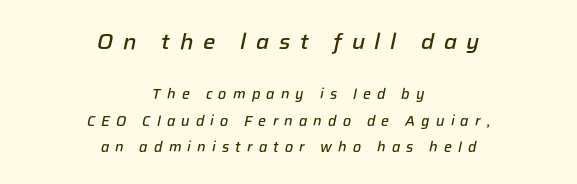
The image shows 22 px text type, italic (leaning right); set centered, line spacing 1.89x, unusually wide letter spacing (+0.44 em), not underlined; the first (top) block is 1.57x larger.
